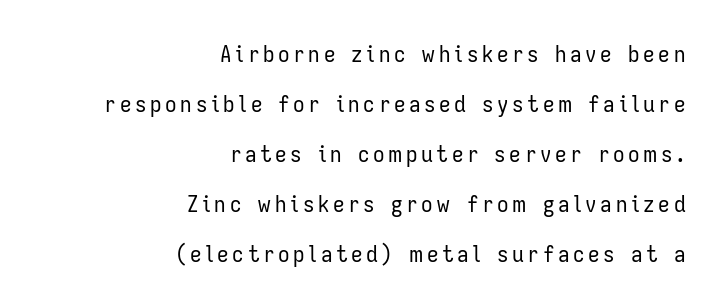
The image shows 23 px text type, upright; set right-aligned, loose line spacing (2.17x), not underlined.
